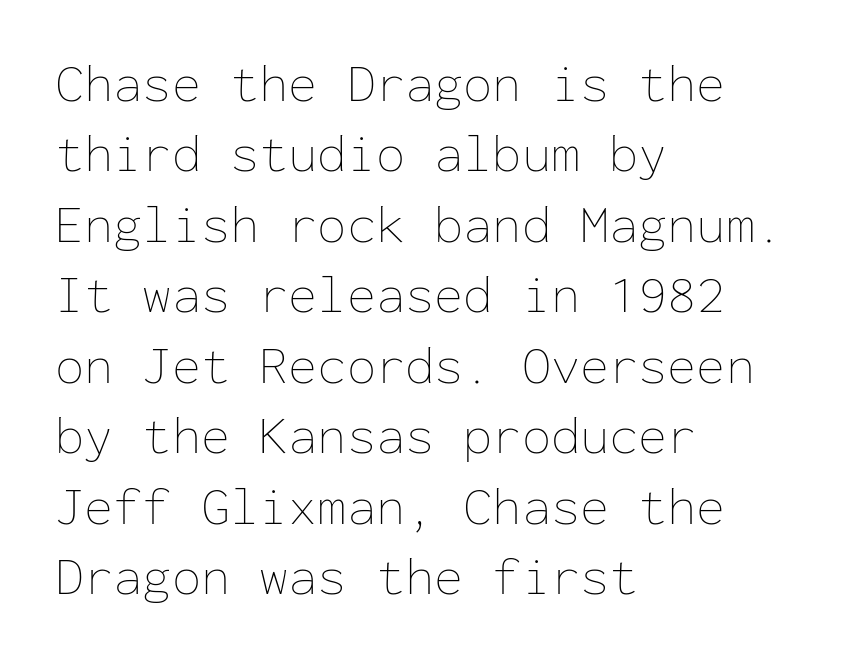
Quick note: interline space is typical. Alignment: flush left. The lettering holds an erect, upright posture throughout. These lines keep a tight, regular rhythm from letter to letter.
